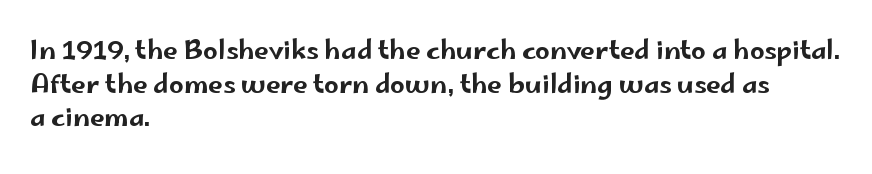
The zone under the glyphs is completely vacant. Line starts are locked; line ends wander. Look at the tracking — it's just the regular setting, nothing added. Horizontal bands of white between lines are of average thickness.
